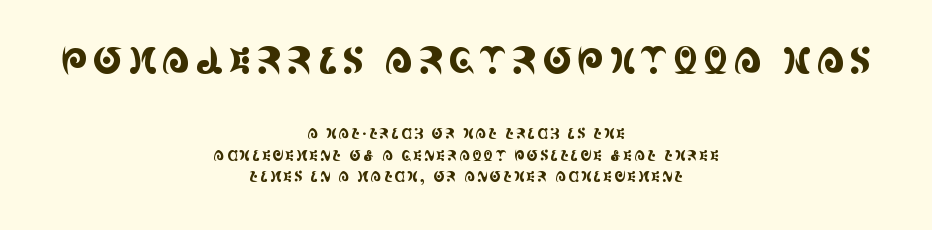
Q: Is the text italic (slanted)? A: No, it is upright.
Q: Is the typeface a serif or a sans-serif typeface? A: Serif.
Q: Is the text underlined? A: No.
Q: How is the paragraph aligned? A: Centered.
Q: Is the spacing between lines tight, normal or loose? A: Normal.
Q: Which block of text is set in a larger size, the first (top) or the second (bottom)? A: The first (top) one.
Q: Width (condensed, normal, or wide)? A: Condensed.
Q: x-height? A: Large.
Q: Monospaced? A: No.
